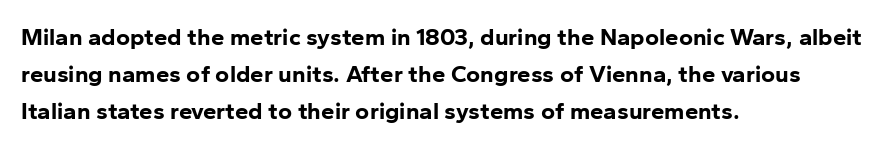
These lines sit exactly where default settings would place them. Descenders are the only things crossing below the line. As a designer I'd log this as weight 700, bold. Where is the straight margin? On the left. The axis of the letterforms is exactly vertical. No extra tracking has been applied to these lines.
